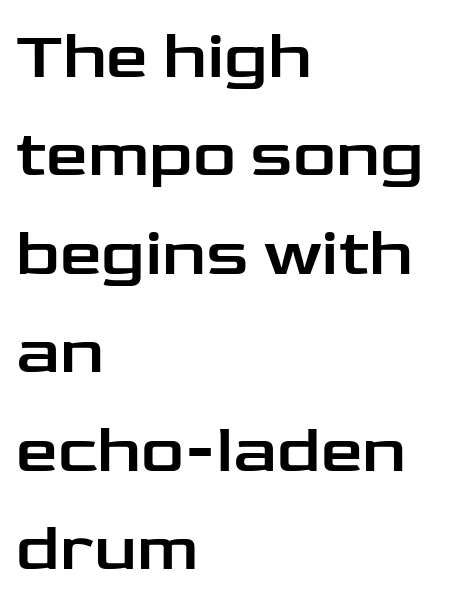
{"serif": "no", "italic": "no", "width": "wide", "stroke_contrast": "low", "x_height": "medium", "monospaced": "no", "underline": "no", "align": "left", "line_spacing": "normal", "line_spacing_ratio": 1.47, "letter_spacing": "normal", "letter_spacing_em": 0.0, "glyph_px": 67}
